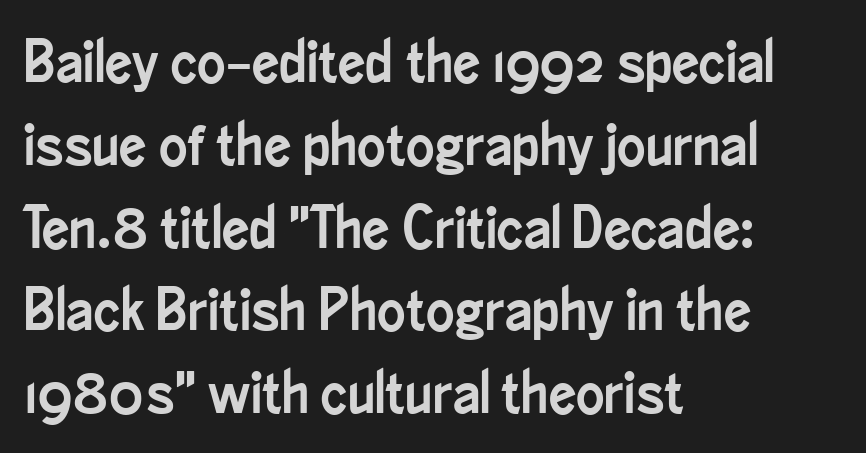
Q: Is the text italic (slanted)? A: No, it is upright.
Q: Is the typeface a serif or a sans-serif typeface? A: Sans-serif.
Q: Is the text underlined? A: No.
Q: How is the paragraph aligned? A: Left-aligned.
Q: Is the spacing between letters normal or unusually wide? A: Normal.
Q: Is the spacing between lines tight, normal or loose? A: Normal.
Q: Width (condensed, normal, or wide)? A: Condensed.
Q: Stroke contrast? A: Low.
Q: x-height? A: Small.
Q: Monospaced? A: No.
